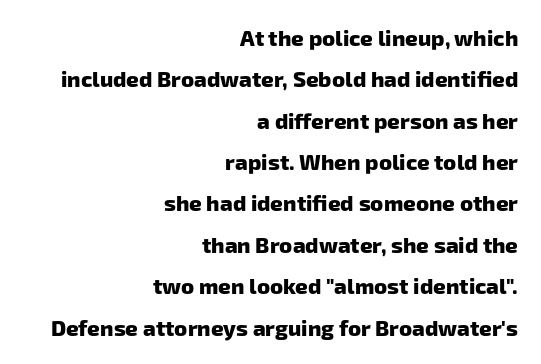
The image shows 22 px bold type; set right-aligned, line spacing 1.88x, normal letter spacing, not underlined.
